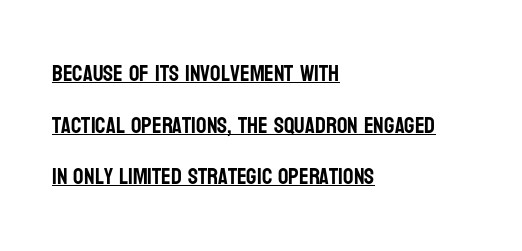
{"italic": "no", "underline": "yes", "align": "left", "line_spacing": "loose", "line_spacing_ratio": 2.25, "letter_spacing": "normal", "letter_spacing_em": 0.0, "glyph_px": 23}
